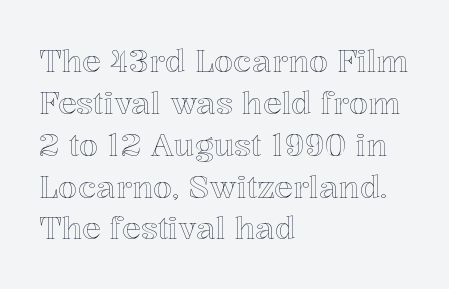
{"italic": "no", "width": "normal", "x_height": "medium", "monospaced": "no", "underline": "no", "align": "left", "line_spacing": "normal", "line_spacing_ratio": 1.35, "letter_spacing": "normal", "letter_spacing_em": 0.0, "glyph_px": 31}
